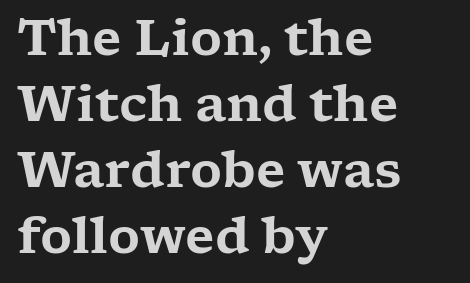
Line spacing here is normal. A classic flush-left, rag-right setting is used for this passage. A typesetter would call this zero additional tracking. This sample has the flowing, uneven cadence of proportional lettering. In terms of letterform style, serifs are clearly present. Check under the words: just untouched page.
